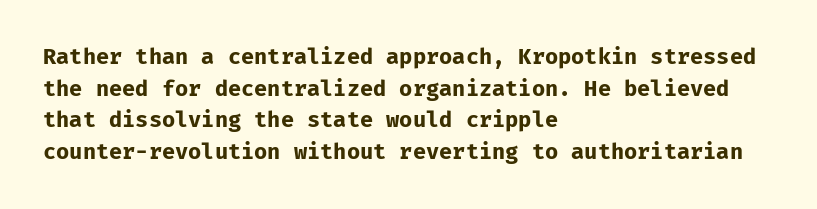
{"italic": "no", "bold": "yes", "underline": "no", "align": "left", "line_spacing": "normal", "line_spacing_ratio": 1.44, "letter_spacing": "normal", "letter_spacing_em": 0.0, "glyph_px": 22}
